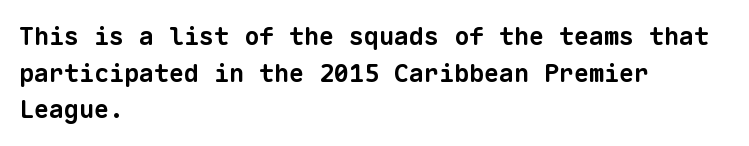
{"bold": "yes", "underline": "no", "align": "left", "line_spacing": "normal", "line_spacing_ratio": 1.47, "letter_spacing": "normal", "letter_spacing_em": 0.0, "glyph_px": 25}
